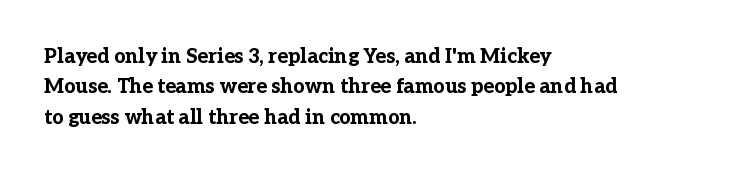
Q: Is the text bold? A: Yes.
Q: Is the text italic (slanted)? A: No, it is upright.
Q: Is the text underlined? A: No.
Q: How is the paragraph aligned? A: Left-aligned.
Q: Is the spacing between letters normal or unusually wide? A: Normal.
Q: Is the spacing between lines tight, normal or loose? A: Normal.
